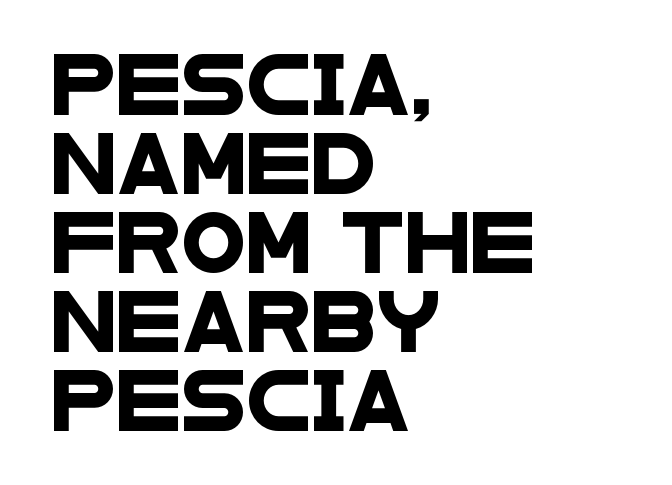
The image shows 59 px wide sans-serif type; set left-aligned, normal line spacing (1.34x), normal letter spacing, not underlined; low stroke contrast and a large x-height.
